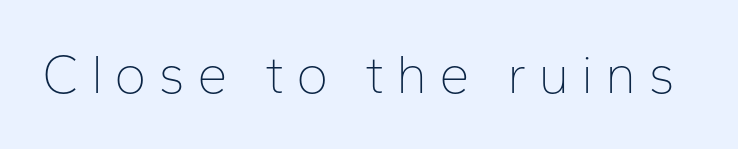
A typesetter would call this proportional, since set widths differ per character. The gap between lines stays unmarked. Characters follow at a spacing far wider than the type designer built in. Rendered with straight, roman letterforms.
